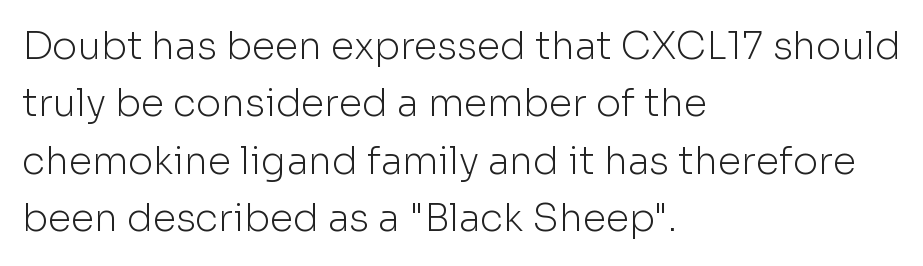
The image shows 38 px light sans-serif type, upright; set left-aligned, normal line spacing (1.51x), normal letter spacing, not underlined; low stroke contrast and a medium x-height.
